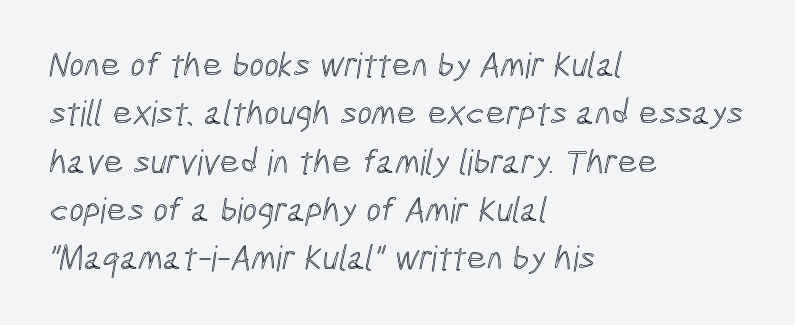
The letters advance in unequal steps, a hallmark of proportional type. A student would call this left alignment; a typographer would say flush left, rag right. Nobody touched the tracking dial on this one. Bare-footed words on every line. Whoever set this chose a conventional vertical rhythm.
